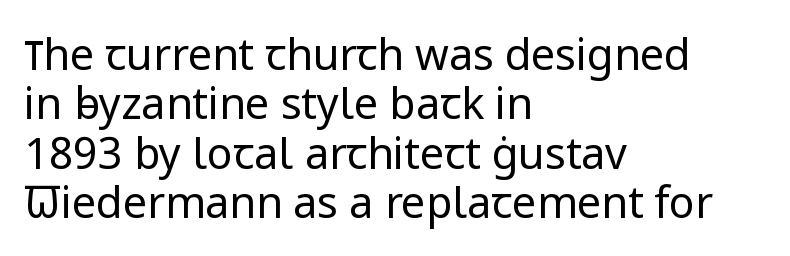
Q: Is the text bold? A: No.
Q: Is the text italic (slanted)? A: No, it is upright.
Q: Is the typeface a serif or a sans-serif typeface? A: Sans-serif.
Q: Is the text underlined? A: No.
Q: How is the paragraph aligned? A: Left-aligned.
Q: Is the spacing between letters normal or unusually wide? A: Normal.
Q: Is the spacing between lines tight, normal or loose? A: Tight.
Q: Width (condensed, normal, or wide)? A: Normal.
Q: Stroke contrast? A: Low.
Q: x-height? A: Medium.
Q: Monospaced? A: No.
